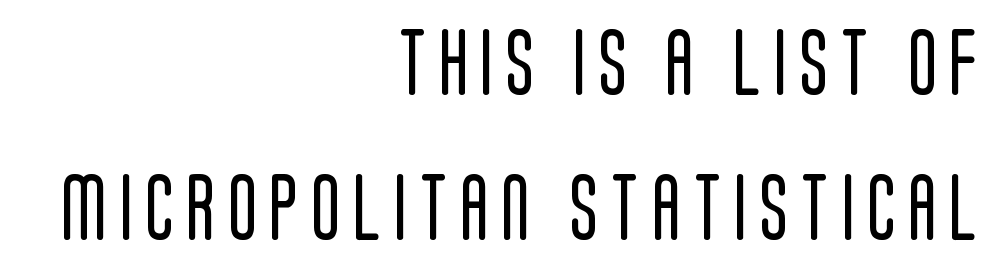
{"serif": "no", "italic": "no", "bold": "no", "weight": "regular", "width": "condensed", "stroke_contrast": "low", "x_height": "large", "monospaced": "no", "underline": "no", "align": "right", "line_spacing": "loose", "line_spacing_ratio": 2.17, "glyph_px": 67}
